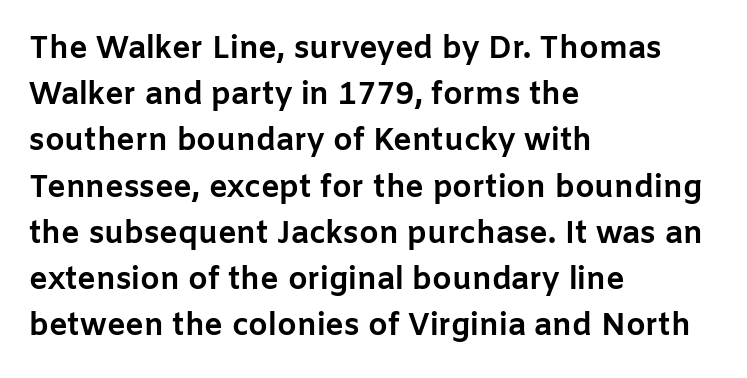
Q: Is the text bold? A: Yes.
Q: Is the text italic (slanted)? A: No, it is upright.
Q: Is the typeface a serif or a sans-serif typeface? A: Sans-serif.
Q: Is the text underlined? A: No.
Q: How is the paragraph aligned? A: Left-aligned.
Q: Is the spacing between letters normal or unusually wide? A: Normal.
Q: Is the spacing between lines tight, normal or loose? A: Normal.
Q: Width (condensed, normal, or wide)? A: Normal.
Q: Stroke contrast? A: Low.
Q: x-height? A: Medium.
Q: Monospaced? A: No.
